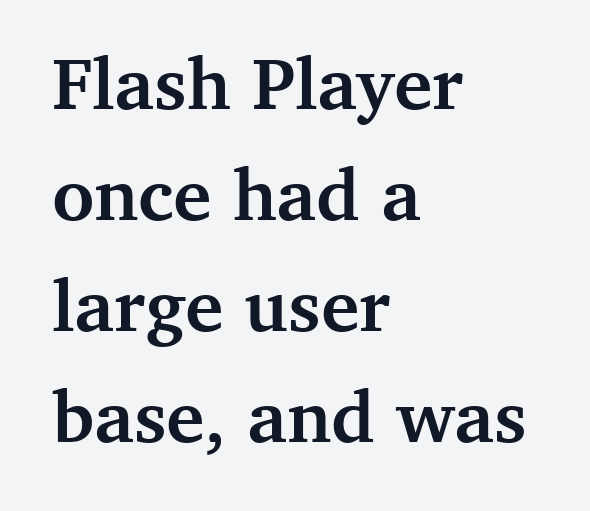
The image shows 73 px semibold serif type, upright; set left-aligned, normal line spacing (1.52x), normal letter spacing, not underlined; medium stroke contrast and a medium x-height.
